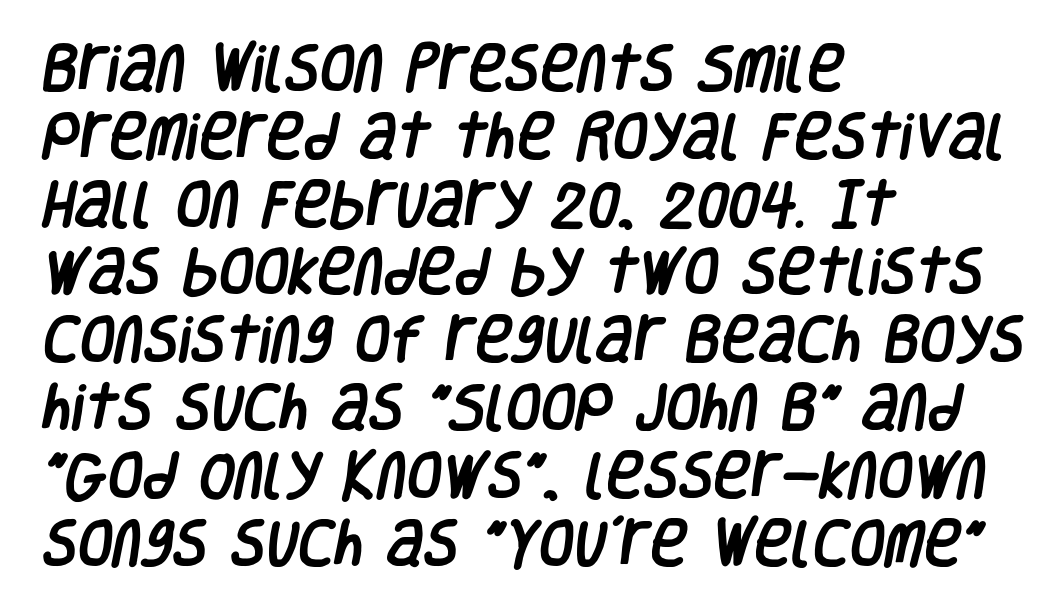
Q: Is the typeface a serif or a sans-serif typeface? A: Sans-serif.
Q: Is the text underlined? A: No.
Q: How is the paragraph aligned? A: Left-aligned.
Q: Is the spacing between letters normal or unusually wide? A: Normal.
Q: Is the spacing between lines tight, normal or loose? A: Normal.
Q: Width (condensed, normal, or wide)? A: Condensed.
Q: Stroke contrast? A: Low.
Q: x-height? A: Large.
Q: Monospaced? A: No.
